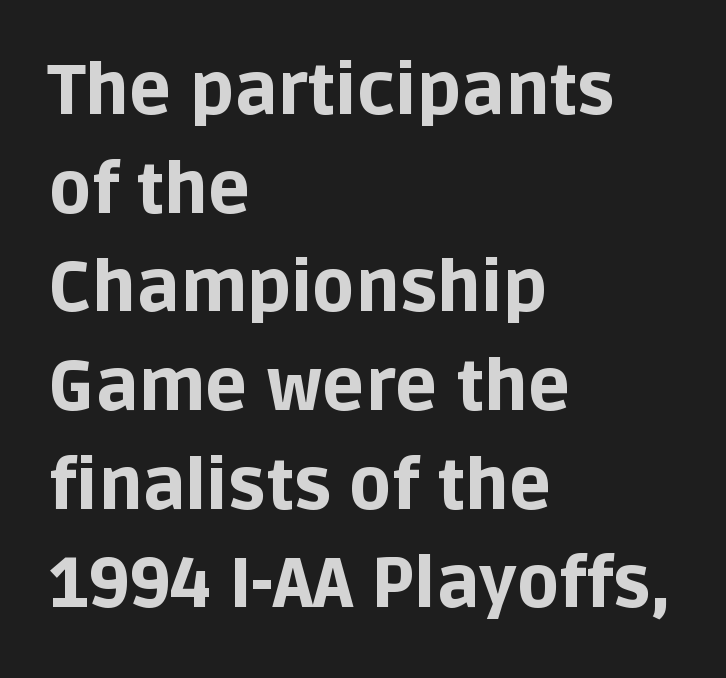
{"serif": "no", "italic": "no", "bold": "yes", "weight": "bold", "width": "normal", "stroke_contrast": "low", "x_height": "large", "monospaced": "no", "underline": "no", "align": "left", "line_spacing": "normal", "line_spacing_ratio": 1.41, "letter_spacing": "normal", "letter_spacing_em": 0.0, "glyph_px": 70}
